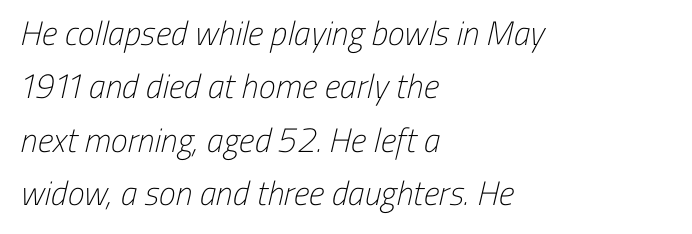
Is the type heavy? It reads as light-to-regular instead. Is this a fixed-width face? No — the glyphs have proportional, varying widths. The compositor pushed each line to the left boundary. Serif or sans? Sans — the stroke terminals are bare.
